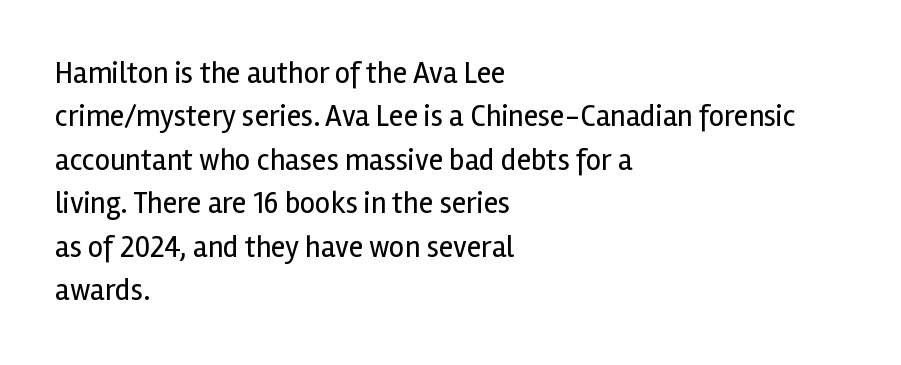
Q: Is the text bold? A: No.
Q: Is the text italic (slanted)? A: No, it is upright.
Q: Is the typeface a serif or a sans-serif typeface? A: Sans-serif.
Q: Is the text underlined? A: No.
Q: How is the paragraph aligned? A: Left-aligned.
Q: Is the spacing between letters normal or unusually wide? A: Normal.
Q: Is the spacing between lines tight, normal or loose? A: Normal.
Q: Width (condensed, normal, or wide)? A: Normal.
Q: x-height? A: Medium.
Q: Monospaced? A: No.
